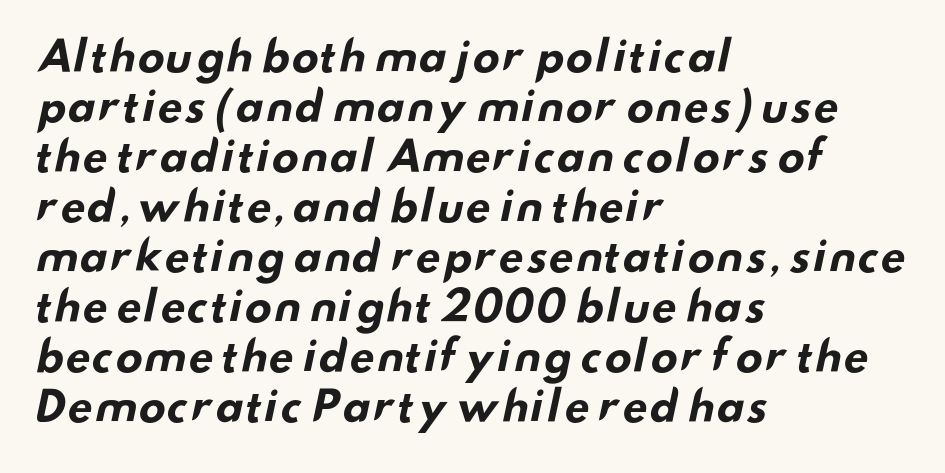
Q: Is the text bold? A: Yes.
Q: Is the typeface a serif or a sans-serif typeface? A: Sans-serif.
Q: Is the text underlined? A: No.
Q: How is the paragraph aligned? A: Left-aligned.
Q: Is the spacing between letters normal or unusually wide? A: Normal.
Q: Width (condensed, normal, or wide)? A: Wide.
Q: Stroke contrast? A: Low.
Q: x-height? A: Small.
Q: Monospaced? A: No.
